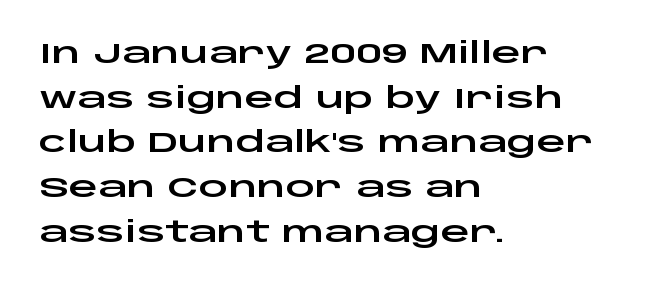
The typesetter chose a ragged-right arrangement here. You can tell it's not italic because the verticals are truly vertical. The glyphs in this specimen are sans serif. The face used here is rendered with its standard letterfit. Lines of text with bare space underneath. In terms of leading, this rendering sits right in the middle.
